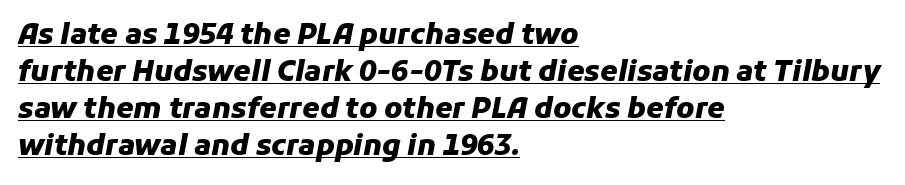
Q: Is the text bold? A: Yes.
Q: Is the text italic (slanted)? A: Yes, it leans right by about 11 degrees.
Q: Is the text underlined? A: Yes.
Q: How is the paragraph aligned? A: Left-aligned.
Q: Is the spacing between letters normal or unusually wide? A: Normal.
Q: Is the spacing between lines tight, normal or loose? A: Normal.
Q: Width (condensed, normal, or wide)? A: Normal.
Q: Stroke contrast? A: Low.
Q: x-height? A: Medium.
Q: Monospaced? A: No.
